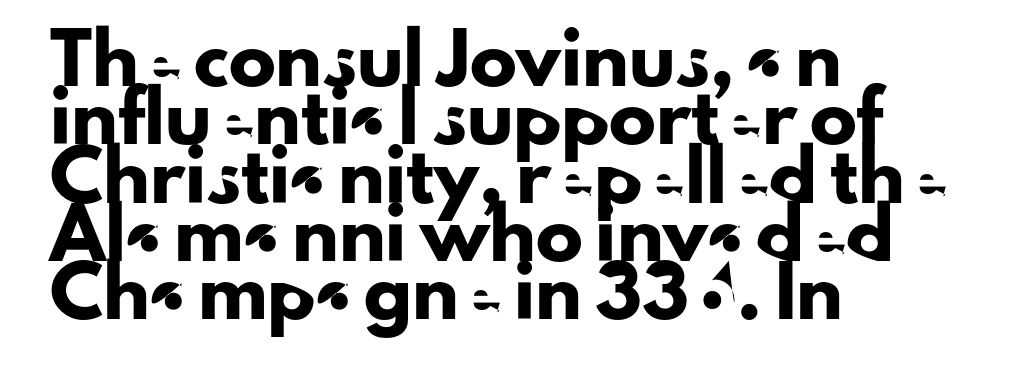
The image shows 47 px sans-serif type, upright; set left-aligned, line spacing 1.24x, normal letter spacing, not underlined; low stroke contrast and a small x-height.
